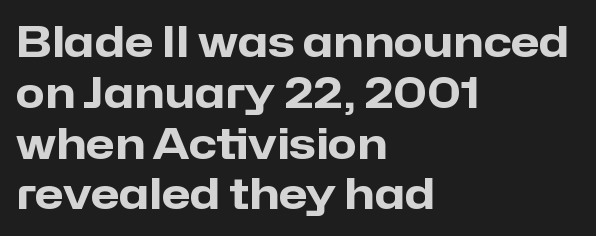
The image shows 42 px heavy sans-serif type, upright; set left-aligned, line spacing 1.21x, normal letter spacing, not underlined; low stroke contrast and a medium x-height.
